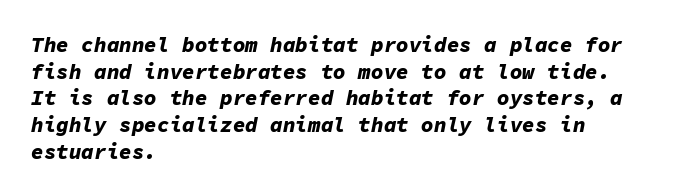
{"italic": "yes", "lean": "right", "slant_degrees": 11, "bold": "yes", "underline": "no", "align": "left", "line_spacing": "normal", "line_spacing_ratio": 1.27, "letter_spacing": "normal", "letter_spacing_em": 0.0, "glyph_px": 21}
